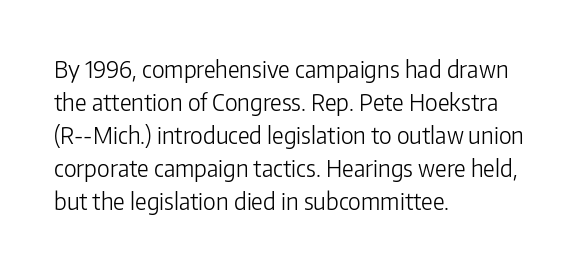
Does extra space separate the letters? No, they use regular spacing. The rendering anchors every line to the left-hand side. The axis of the letterforms is exactly vertical. These lines sit exactly where default settings would place them. Ink coverage per letter is moderate at most. Bare-footed words on every line.
